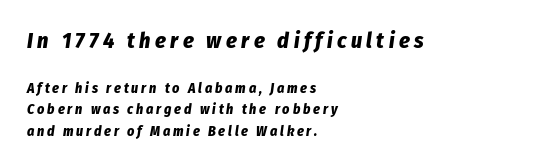
The image shows 22 px bold type, italic (leaning right); set left-aligned, normal line spacing (1.55x), unusually wide letter spacing (+0.2 em), not underlined; the first (top) block is 1.57x larger.
